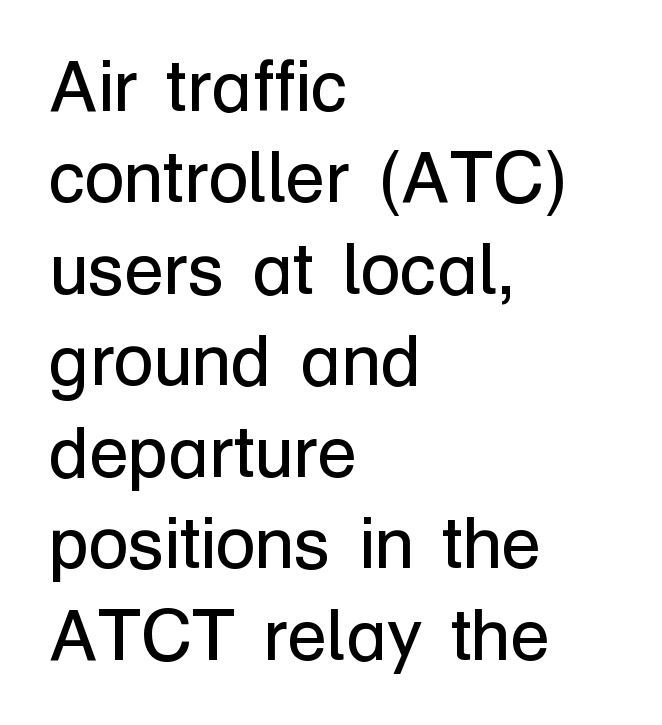
Q: Is the text bold? A: No.
Q: Is the text italic (slanted)? A: No, it is upright.
Q: Is the typeface a serif or a sans-serif typeface? A: Sans-serif.
Q: Is the text underlined? A: No.
Q: How is the paragraph aligned? A: Left-aligned.
Q: Is the spacing between letters normal or unusually wide? A: Normal.
Q: Is the spacing between lines tight, normal or loose? A: Normal.
Q: Width (condensed, normal, or wide)? A: Normal.
Q: Stroke contrast? A: Low.
Q: x-height? A: Medium.
Q: Monospaced? A: No.
